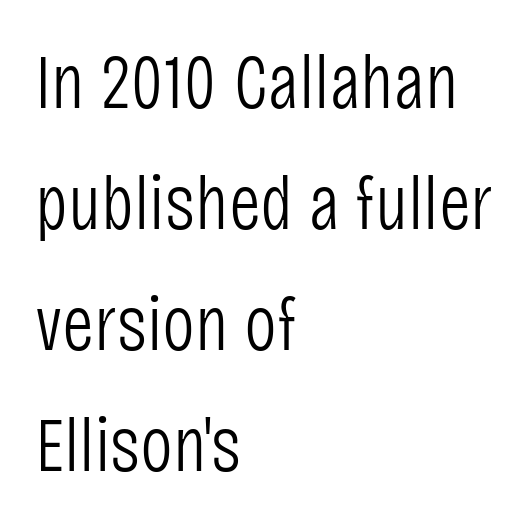
Q: Is the text bold? A: No.
Q: Is the text italic (slanted)? A: No, it is upright.
Q: Is the typeface a serif or a sans-serif typeface? A: Sans-serif.
Q: Is the text underlined? A: No.
Q: How is the paragraph aligned? A: Left-aligned.
Q: Is the spacing between letters normal or unusually wide? A: Normal.
Q: Is the spacing between lines tight, normal or loose? A: Normal.
Q: Width (condensed, normal, or wide)? A: Condensed.
Q: Stroke contrast? A: Low.
Q: x-height? A: Large.
Q: Monospaced? A: No.
